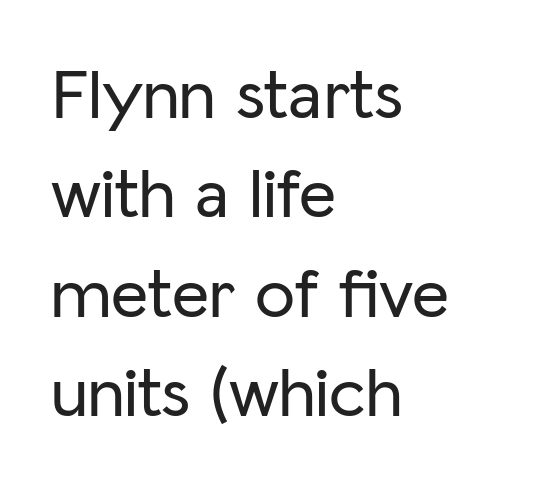
{"serif": "no", "italic": "no", "width": "normal", "stroke_contrast": "low", "x_height": "medium", "monospaced": "no", "underline": "no", "align": "left", "line_spacing": "normal", "line_spacing_ratio": 1.38, "letter_spacing": "normal", "letter_spacing_em": 0.0, "glyph_px": 72}
